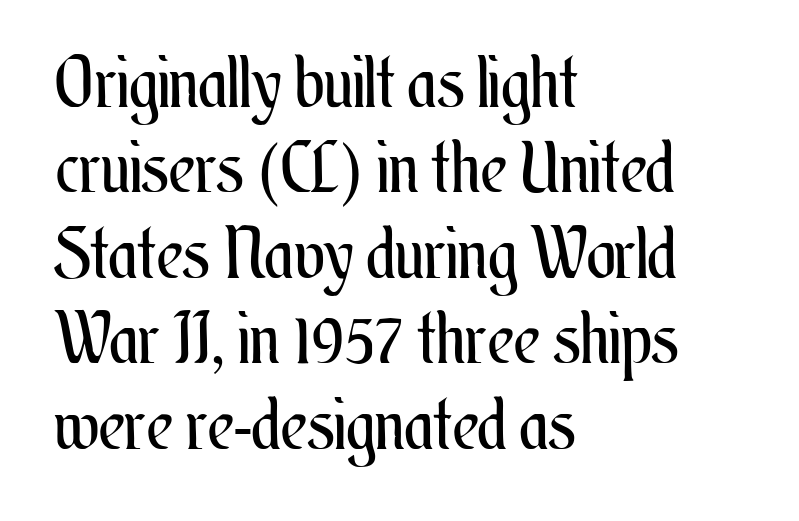
The image shows 70 px regular-weight, condensed type, upright; set left-aligned, line spacing 1.22x, normal letter spacing, not underlined; medium stroke contrast and a small x-height.
